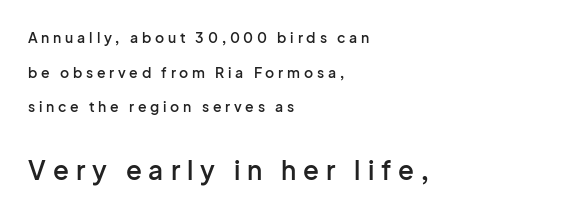
Q: Is the text bold? A: Semi-bold.
Q: Is the text italic (slanted)? A: No, it is upright.
Q: Is the text underlined? A: No.
Q: How is the paragraph aligned? A: Left-aligned.
Q: Is the spacing between letters normal or unusually wide? A: Unusually wide.
Q: Is the spacing between lines tight, normal or loose? A: Loose.
Q: Which block of text is set in a larger size, the first (top) or the second (bottom)? A: The second (bottom) one.
